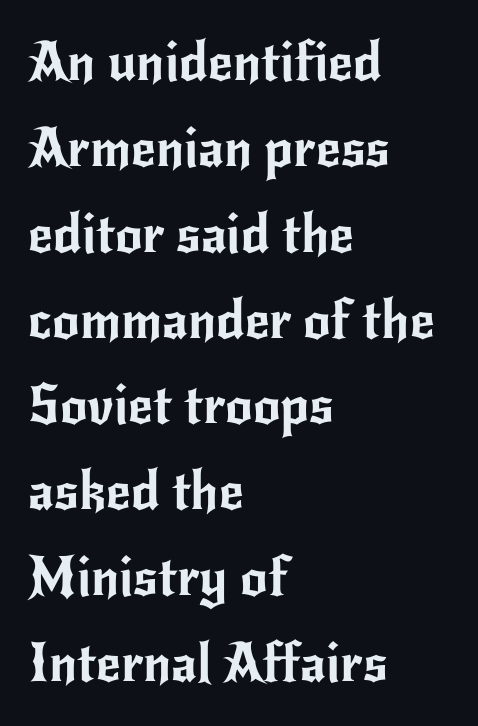
Q: Is the text italic (slanted)? A: No, it is upright.
Q: Is the typeface a serif or a sans-serif typeface? A: Sans-serif.
Q: Is the text underlined? A: No.
Q: How is the paragraph aligned? A: Left-aligned.
Q: Is the spacing between letters normal or unusually wide? A: Normal.
Q: Is the spacing between lines tight, normal or loose? A: Normal.
Q: Width (condensed, normal, or wide)? A: Normal.
Q: Stroke contrast? A: Low.
Q: x-height? A: Small.
Q: Monospaced? A: No.
